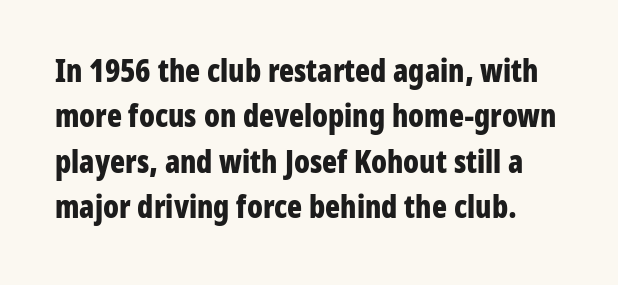
The image shows 31 px bold, condensed sans-serif type, upright; set normal line spacing (1.46x), normal letter spacing, not underlined; low stroke contrast and a medium x-height.
